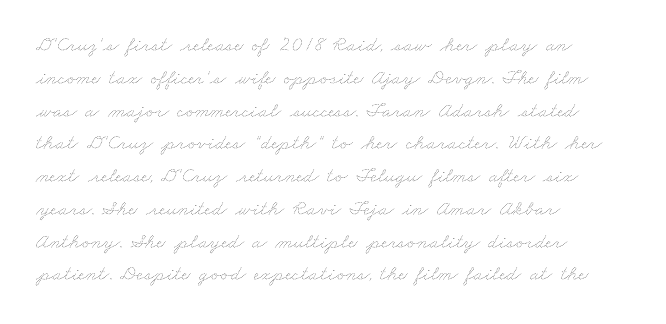
The image shows 21 px text type; set left-aligned, normal line spacing (1.56x), normal letter spacing, not underlined.
